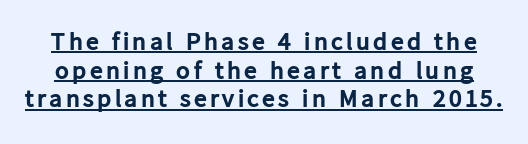
Line spacing here is tight. Designer's note — italics off, roman on. Students, this is bold: see how much ink each stroke carries. Like a heading marked for emphasis, these lines bear an underscore.
